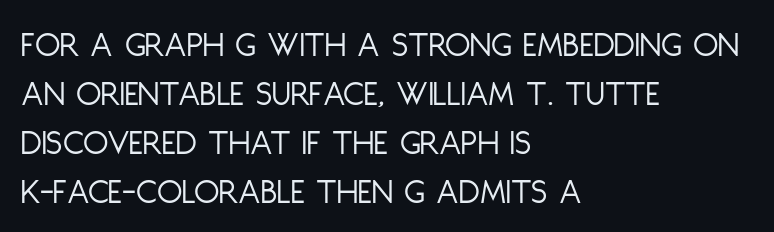
The text was rendered using a sans face with plain stroke endings. Leading matches the norm, producing a regular column. These lines were composed using upright roman letters. Stem width sits at or under what a default text font uses.
